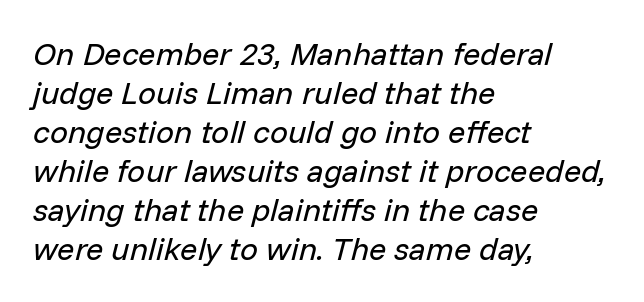
{"italic": "yes", "lean": "right", "slant_degrees": 14, "bold": "no", "weight": "regular", "width": "normal", "stroke_contrast": "low", "x_height": "medium", "monospaced": "no", "underline": "no", "align": "left", "line_spacing_ratio": 1.22, "letter_spacing": "normal", "letter_spacing_em": 0.0, "glyph_px": 32}
